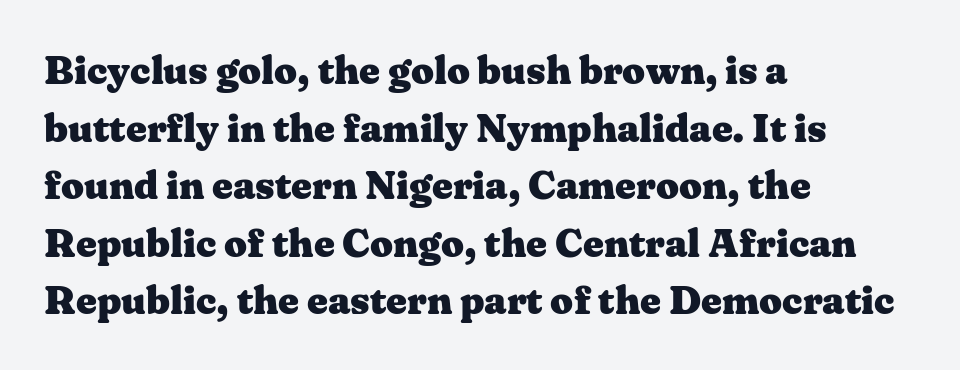
Unlike a clean sans, this face finishes its strokes with serifs. Regarding leading, the lines here are spaced in the standard way. Leftover space on each line is placed entirely after the last word. Upright lettering throughout.
